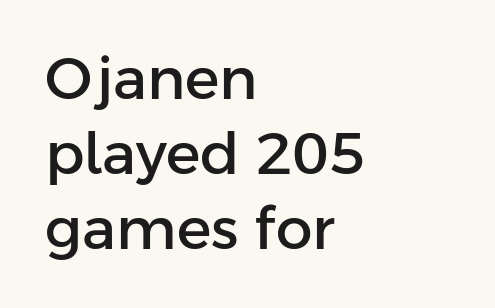
Serif or sans? Sans — the stroke terminals are bare. The font's upright variant was chosen for this text. A student would call this left alignment; a typographer would say flush left, rag right. The gap between lines stays unmarked. The letterforms sit shoulder to shoulder at normal distance.
